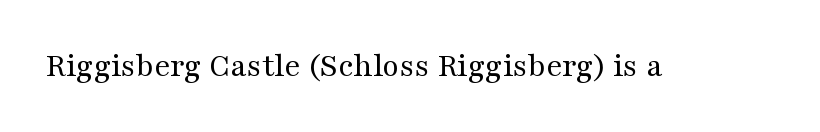
The strokes carry an ordinary text weight at most. Looks like regular typesetting: each glyph gets only the width it needs. The space directly below the letters is spotless. A roman cut, with each character standing at attention. The face used here is seriffed, in the tradition of book romans. There is no visible air inserted between adjacent glyphs.
